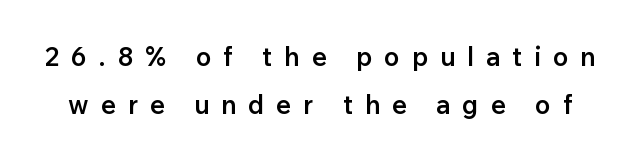
{"italic": "no", "bold": "semi", "underline": "no", "line_spacing_ratio": 1.86, "letter_spacing": "wide", "letter_spacing_em": 0.45, "glyph_px": 26}
